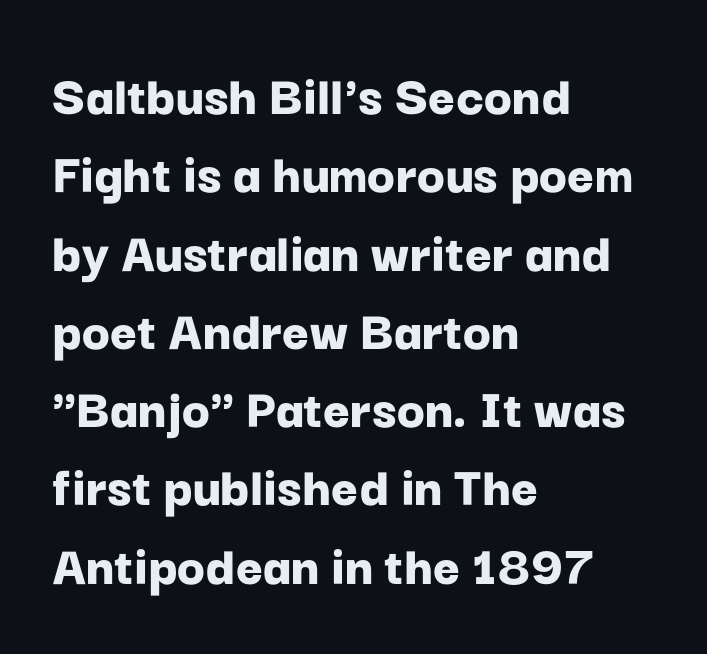
Q: Is the text bold? A: Yes.
Q: Is the text italic (slanted)? A: No, it is upright.
Q: Is the typeface a serif or a sans-serif typeface? A: Sans-serif.
Q: Is the text underlined? A: No.
Q: How is the paragraph aligned? A: Left-aligned.
Q: Is the spacing between letters normal or unusually wide? A: Normal.
Q: Is the spacing between lines tight, normal or loose? A: Normal.
Q: Width (condensed, normal, or wide)? A: Normal.
Q: Stroke contrast? A: Low.
Q: x-height? A: Medium.
Q: Monospaced? A: No.
